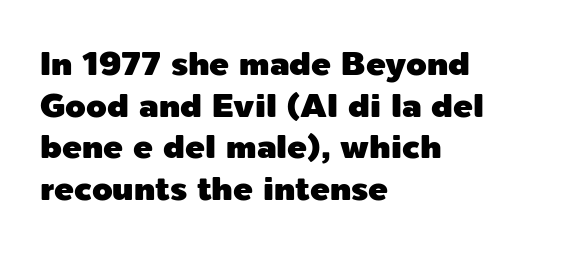
Rows of type keep a routine distance in the vertical direction. The passage is arranged the way most books set body copy — flush left. Is this a sans? Yes — the strokes have no serifs. Every character sits straight up, as roman type does. Nothing unusual about the tracking: characters are spaced as the font intends. Type without underlining.
